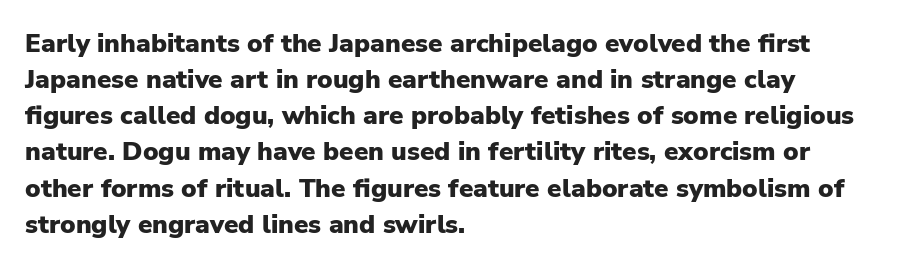
Clear beneath every line of the passage. The typography opts for an upright posture over an oblique one. Evenly set lines give the paragraph a standard silhouette. Standard letterfit; no display-style spreading of the glyphs. The compositor pushed each line to the left boundary.
